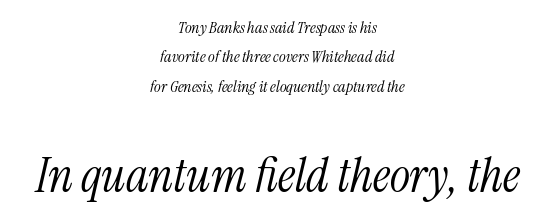
The image shows 48 px light, condensed serif type, italic (leaning right); set centered, line spacing 1.84x, normal letter spacing, not underlined; the second (bottom) block is 3.0x larger; medium stroke contrast and a medium x-height.
